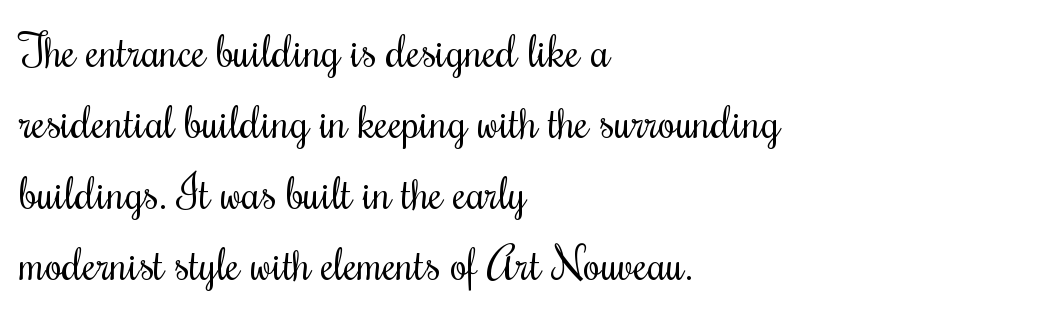
Letterform terminals end in serifs throughout the passage. If you measured baseline to baseline, you'd find a middling distance. In terms of letterspacing, this is plain default setting. Do the characters align in a grid? No, the font is proportional. Rule under the text: the space is simply empty.
